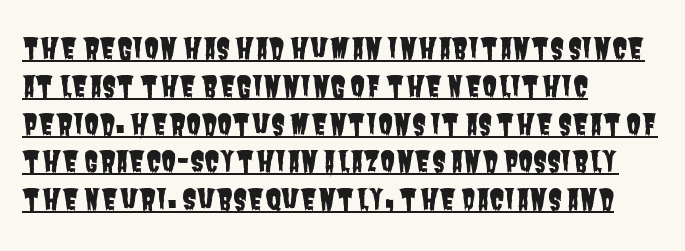
In terms of letterspacing, this is plain default setting. Each letter's strokes conclude bluntly, with no projecting serifs. Underlined type. A typesetter would call this leading conventional body-copy spacing.
